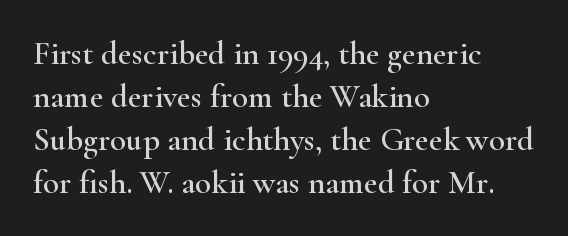
The specimen reads as upright at a glance. Typographically, this falls in the serif category. The lines are quadded left. This sample keeps an unexceptional amount of space between lines. Note the varied advance widths — an 'i' is clearly narrower than an 'm'.
